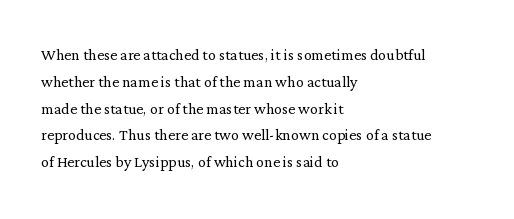
Unlike italic type, these characters show no tilt at all. Honestly, there is no underline to notice here at all. The ragged edge is on the right, which tells us the setting is flush left. Tracking here is standard; glyphs follow each other at the usual distance.
